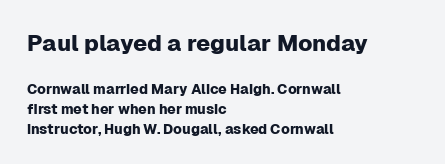
{"italic": "no", "underline": "no", "align": "left", "line_spacing": "normal", "line_spacing_ratio": 1.44, "letter_spacing": "normal", "letter_spacing_em": 0.0, "larger_block": "first", "size_ratio": 1.64, "glyph_px": 23}
